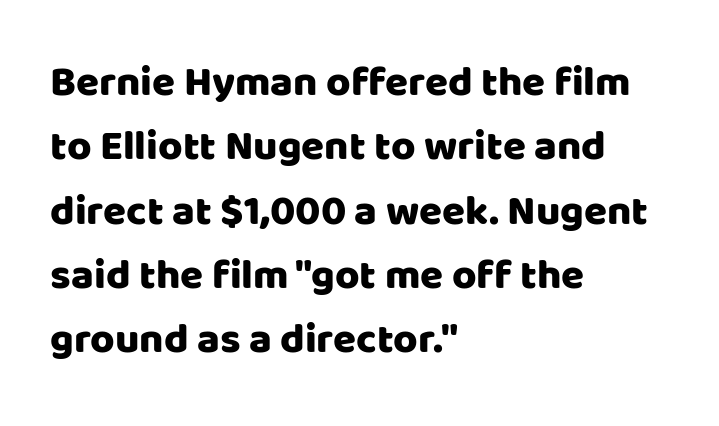
Q: Is the text italic (slanted)? A: No, it is upright.
Q: Is the typeface a serif or a sans-serif typeface? A: Sans-serif.
Q: Is the text underlined? A: No.
Q: How is the paragraph aligned? A: Left-aligned.
Q: Is the spacing between letters normal or unusually wide? A: Normal.
Q: Is the spacing between lines tight, normal or loose? A: Normal.
Q: Width (condensed, normal, or wide)? A: Normal.
Q: Stroke contrast? A: Low.
Q: x-height? A: Large.
Q: Monospaced? A: No.
